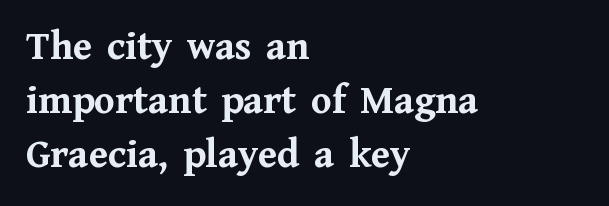
Note: serifs present on the glyphs. Check the space under the baseline: it is left empty. The line texture is even and compact thanks to regular tracking. Italic: no, the glyphs are upright roman. A normal amount of white space separates one row of letters from the next. Here the designer chose a conventional face with non-uniform glyph widths.
